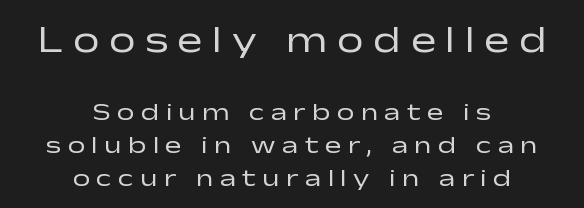
Q: Is the text bold? A: No.
Q: Is the text italic (slanted)? A: No, it is upright.
Q: Is the typeface a serif or a sans-serif typeface? A: Sans-serif.
Q: Is the text underlined? A: No.
Q: How is the paragraph aligned? A: Centered.
Q: Is the spacing between letters normal or unusually wide? A: Unusually wide.
Q: Is the spacing between lines tight, normal or loose? A: Normal.
Q: Which block of text is set in a larger size, the first (top) or the second (bottom)? A: The first (top) one.
Q: Width (condensed, normal, or wide)? A: Wide.
Q: Stroke contrast? A: Low.
Q: x-height? A: Medium.
Q: Monospaced? A: No.
